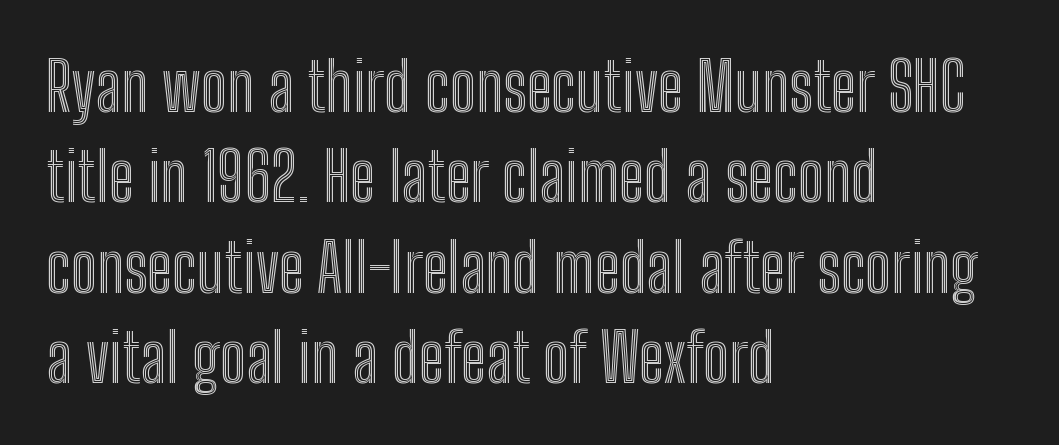
Quick note: interline space is typical. Line starts are locked; line ends wander. The area under the type is left untouched. You could not count columns in this text — the font is proportionally spaced.
